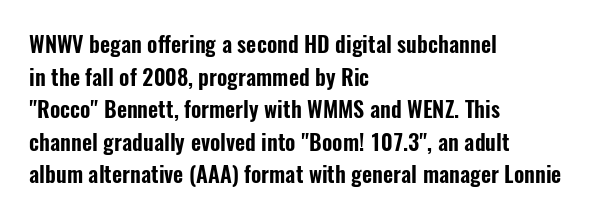
The string is rendered with underlining switched off. Successive baselines arrive at the customary interval. The paragraph shown leans on its left margin. Do the letters lean? They stand straight. The passage shown has conventional tracking throughout.
